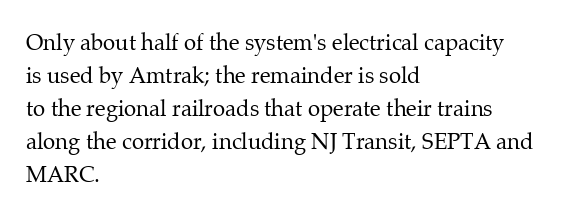
{"italic": "no", "bold": "no", "underline": "no", "align": "left", "line_spacing": "normal", "line_spacing_ratio": 1.5, "letter_spacing": "normal", "letter_spacing_em": 0.0, "glyph_px": 22}
